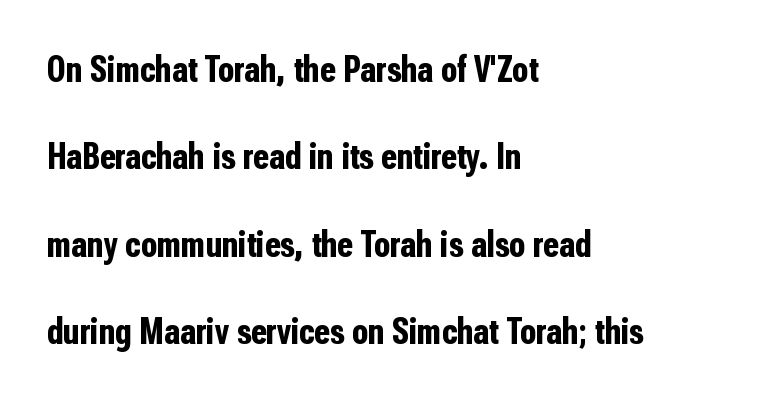
Spacing verdict: proportional, widths tailored to each character. Characters follow at the spacing the type designer built in. This is roman type, the default non-slanted kind. Only glyphs here, with clear space below each row.
